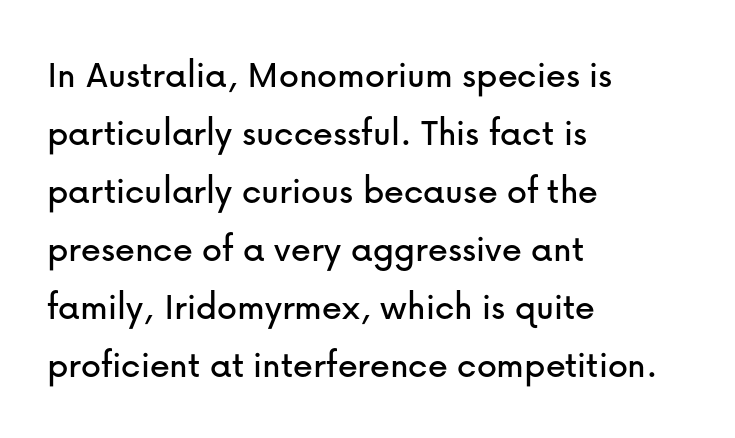
Q: Is the text italic (slanted)? A: No, it is upright.
Q: Is the typeface a serif or a sans-serif typeface? A: Sans-serif.
Q: Is the text underlined? A: No.
Q: How is the paragraph aligned? A: Left-aligned.
Q: Is the spacing between letters normal or unusually wide? A: Normal.
Q: Is the spacing between lines tight, normal or loose? A: Normal.
Q: Width (condensed, normal, or wide)? A: Normal.
Q: Stroke contrast? A: Low.
Q: x-height? A: Medium.
Q: Monospaced? A: No.
